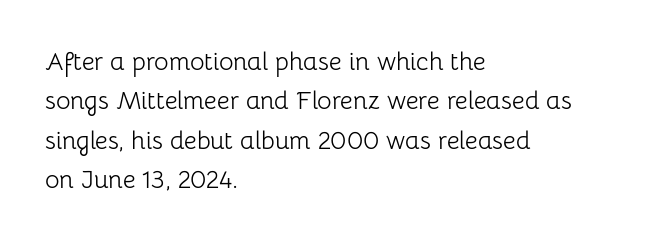
{"italic": "no", "bold": "no", "underline": "no", "align": "left", "line_spacing": "normal", "line_spacing_ratio": 1.58, "letter_spacing": "normal", "letter_spacing_em": 0.0, "glyph_px": 25}
